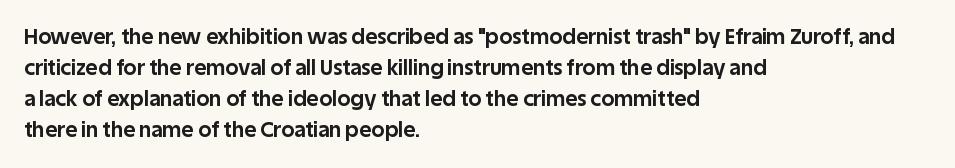
Q: Is the text bold? A: Yes.
Q: Is the text italic (slanted)? A: No, it is upright.
Q: Is the text underlined? A: No.
Q: How is the paragraph aligned? A: Left-aligned.
Q: Is the spacing between letters normal or unusually wide? A: Normal.
Q: Is the spacing between lines tight, normal or loose? A: Normal.
